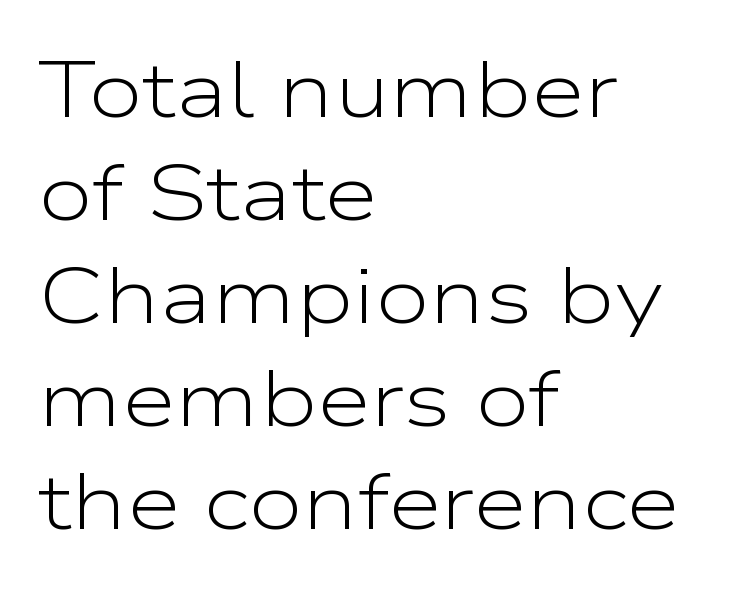
{"serif": "no", "italic": "no", "bold": "no", "weight": "light", "width": "wide", "stroke_contrast": "low", "x_height": "medium", "monospaced": "no", "underline": "no", "align": "left", "line_spacing": "normal", "line_spacing_ratio": 1.32, "letter_spacing": "normal", "letter_spacing_em": 0.0, "glyph_px": 78}
